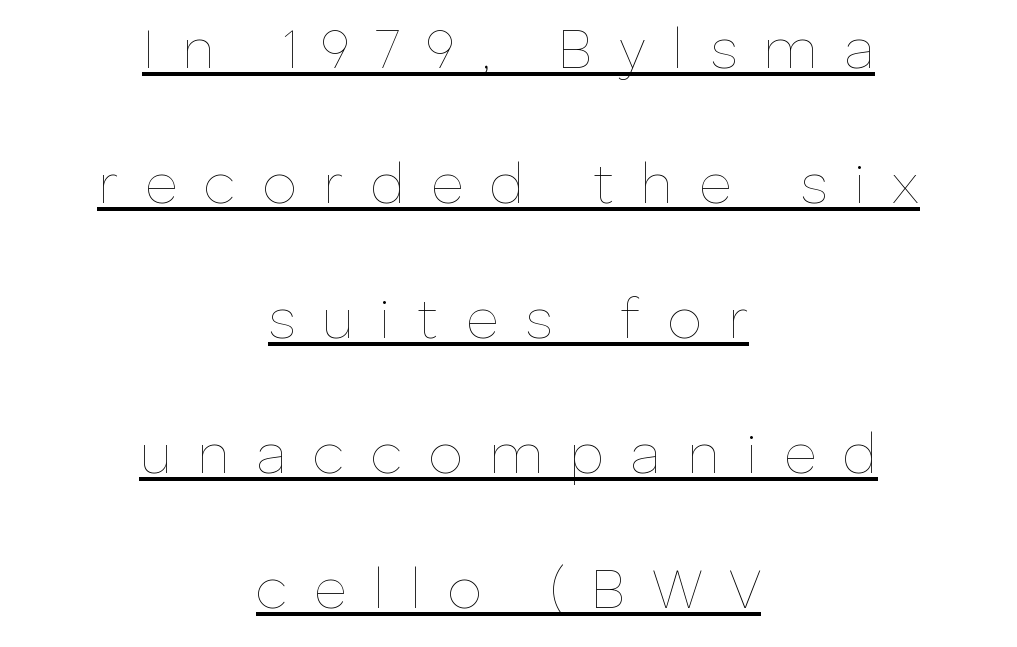
The image shows 56 px thin type, upright; set centered, loose line spacing (2.41x), unusually wide letter spacing (+0.47 em), underlined; low stroke contrast and a medium x-height.
